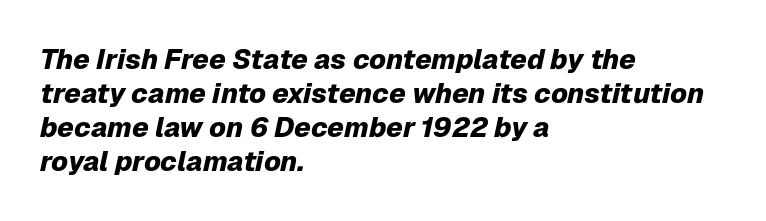
The letters are slanted; this is an italic face. Has an underline been added? It has not. Each word holds together tightly as a unit, with standard inter-letter gaps. Proportional: the letters do not fall into vertical columns. The ragged edge is on the right, which tells us the setting is flush left.
